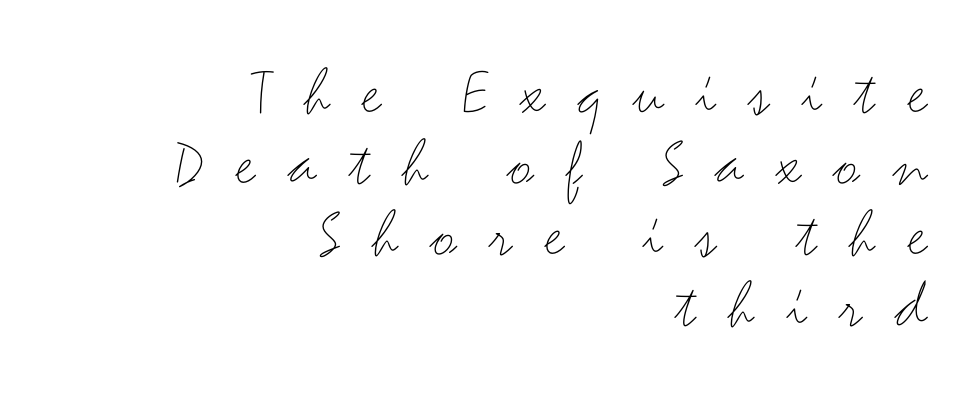
{"serif": "no", "bold": "no", "weight": "thin", "width": "wide", "stroke_contrast": "medium", "x_height": "small", "monospaced": "no", "underline": "no", "align": "right", "line_spacing": "tight", "line_spacing_ratio": 1.03, "letter_spacing": "wide", "letter_spacing_em": 0.47, "glyph_px": 69}
